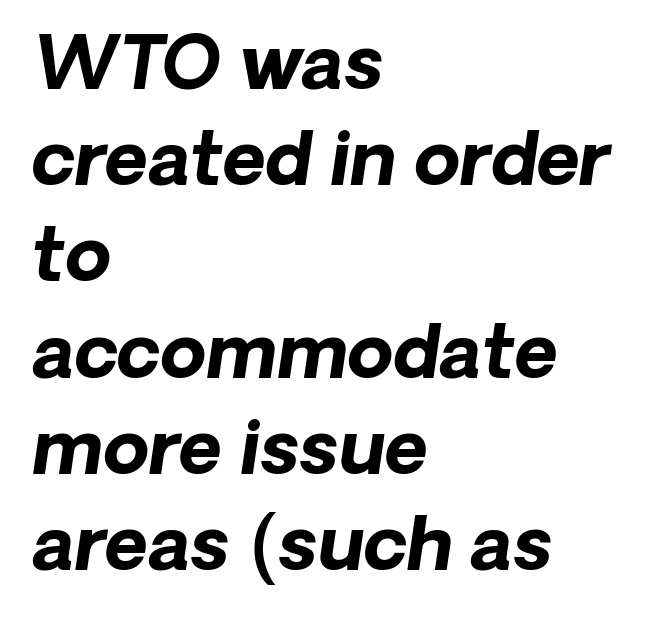
Honestly, the row spacing looks completely unremarkable. Underlining? Definitely not there. Varying glyph widths throughout — classic text-font behaviour. Italic: yes, the glyphs are oblique.
